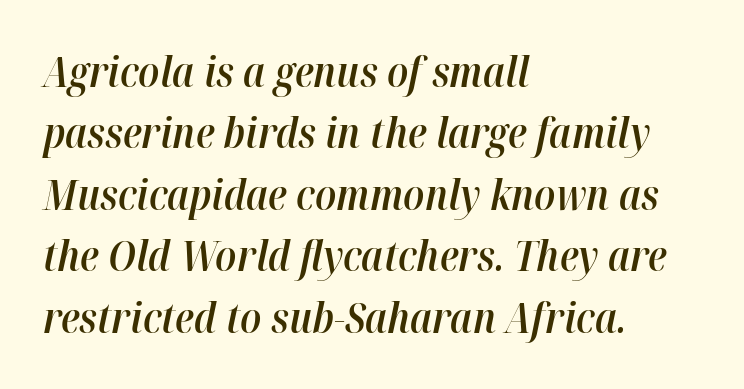
The image shows 41 px semibold type, italic (leaning right); set left-aligned, normal line spacing (1.5x), normal letter spacing, not underlined; high stroke contrast and a medium x-height.
